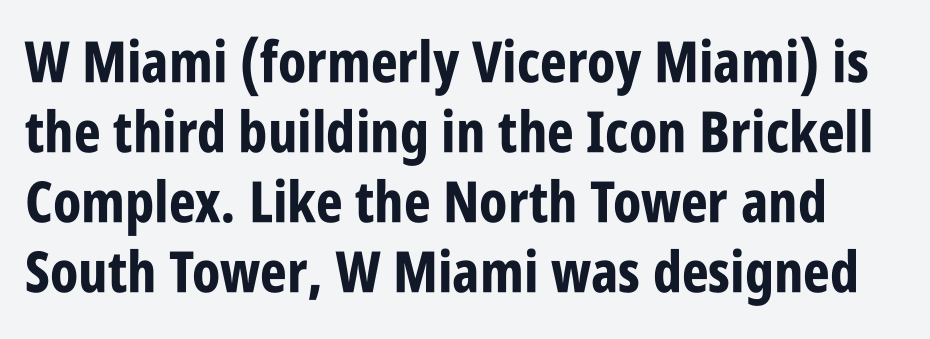
Q: Is the text bold? A: Yes.
Q: Is the text italic (slanted)? A: No, it is upright.
Q: Is the typeface a serif or a sans-serif typeface? A: Sans-serif.
Q: Is the text underlined? A: No.
Q: Is the spacing between letters normal or unusually wide? A: Normal.
Q: Width (condensed, normal, or wide)? A: Condensed.
Q: Stroke contrast? A: Low.
Q: x-height? A: Large.
Q: Monospaced? A: No.
